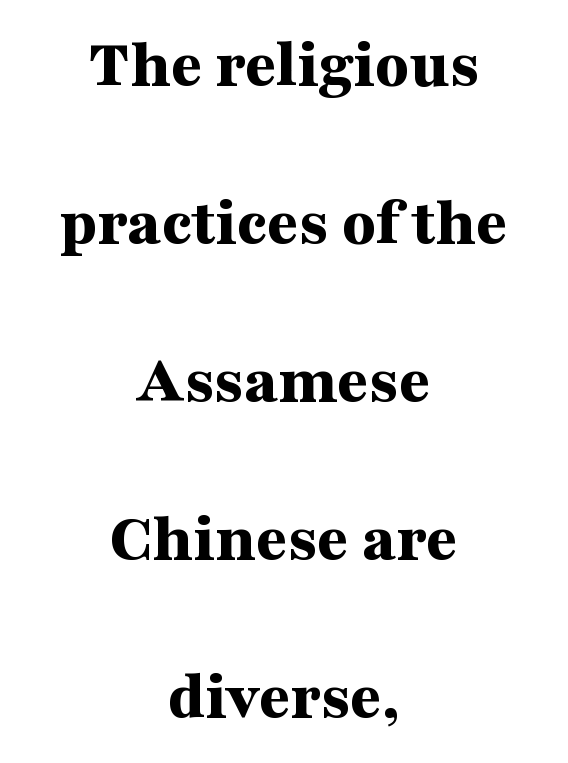
This sample uses a serif face. Leftover space on each line is divided equally before and after the words. Quick note: interline space is abundant. Descender tails drop into unmarked territory. Look at the tracking — it's just the regular setting, nothing added.
